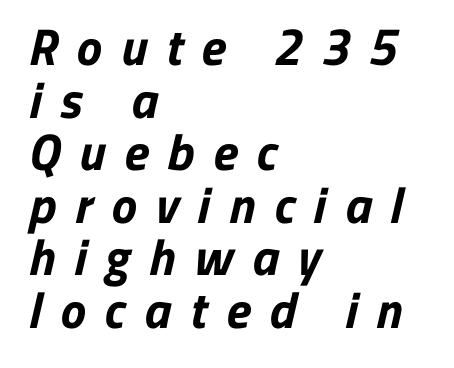
What stands out about the letter spacing? Its width — letters are far apart. The strip under each line holds only bare page. Is this a fixed-width face? No — the glyphs have proportional, varying widths. If you drew a ruler down the left edge, every line would touch it.
